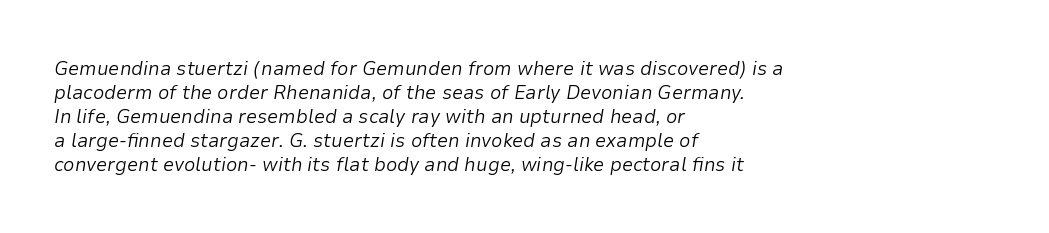
Every character sits at an angle, as italics do. Anything drawn beneath the words? Only blank space. Summary of weight: not heavy and not bold. Honestly, the letter spacing is just normal — you wouldn't notice it.
